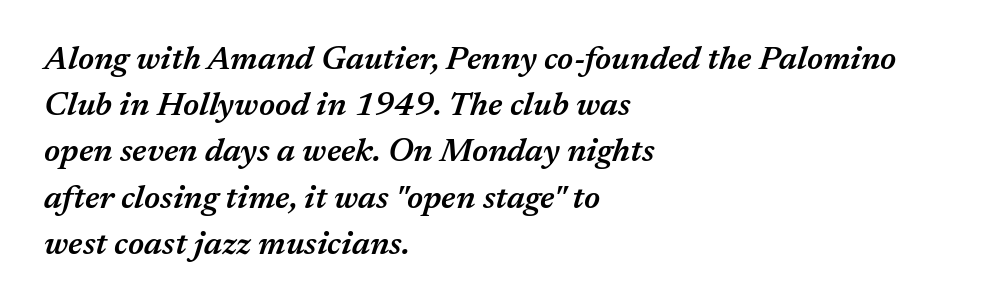
Q: Is the text bold? A: Semi-bold.
Q: Is the text italic (slanted)? A: Yes, it leans right by about 17 degrees.
Q: Is the text underlined? A: No.
Q: How is the paragraph aligned? A: Left-aligned.
Q: Is the spacing between letters normal or unusually wide? A: Normal.
Q: Is the spacing between lines tight, normal or loose? A: Normal.
Q: Width (condensed, normal, or wide)? A: Normal.
Q: Stroke contrast? A: Medium.
Q: x-height? A: Medium.
Q: Monospaced? A: No.
